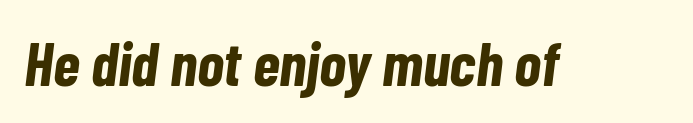
{"italic": "yes", "lean": "right", "slant_degrees": 7, "bold": "yes", "weight": "bold", "width": "condensed", "stroke_contrast": "low", "x_height": "medium", "monospaced": "no", "underline": "no", "letter_spacing": "normal", "letter_spacing_em": 0.0, "glyph_px": 62}
